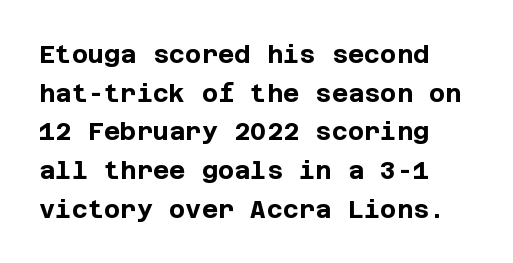
The image shows 25 px bold type, upright; set left-aligned, normal line spacing (1.55x), normal letter spacing, not underlined.
